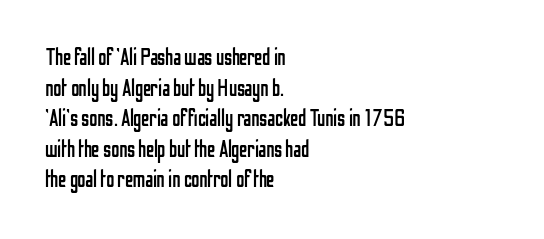
Q: Is the text bold? A: No.
Q: Is the text italic (slanted)? A: No, it is upright.
Q: Is the text underlined? A: No.
Q: How is the paragraph aligned? A: Left-aligned.
Q: Is the spacing between letters normal or unusually wide? A: Normal.
Q: Is the spacing between lines tight, normal or loose? A: Normal.
